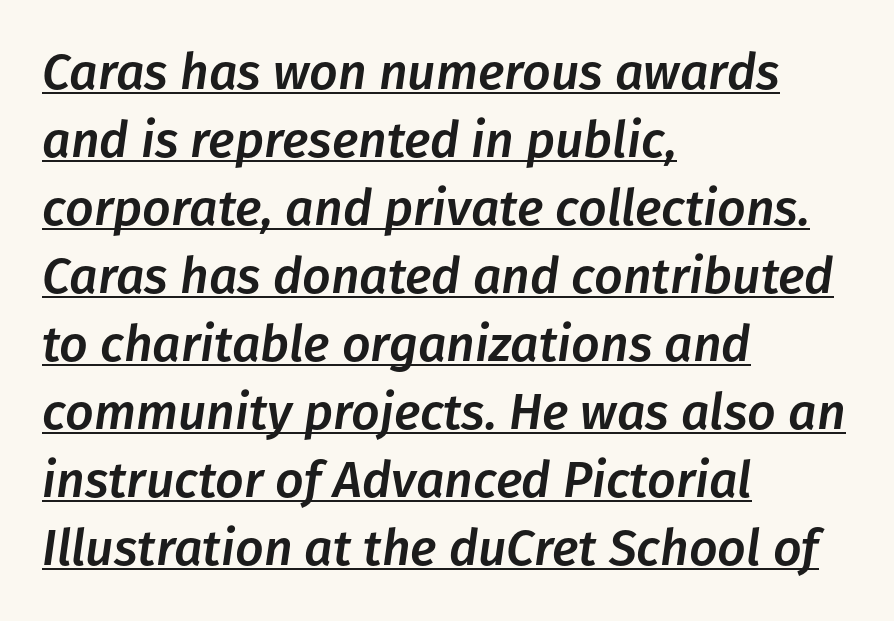
Short and long lines alike share a common starting point at left. Between one letter and the next there's only the usual sliver of space. In terms of leading, this rendering sits right in the middle. You can tell it's italic because the verticals aren't actually vertical.
